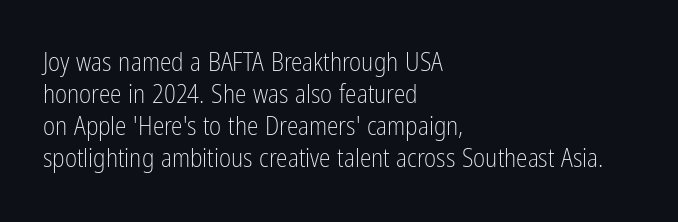
Q: Is the text bold? A: No.
Q: Is the text italic (slanted)? A: No, it is upright.
Q: Is the text underlined? A: No.
Q: How is the paragraph aligned? A: Left-aligned.
Q: Is the spacing between letters normal or unusually wide? A: Normal.
